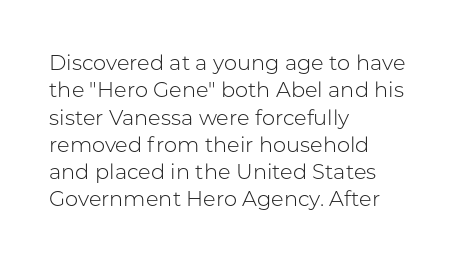
Q: Is the text bold? A: No.
Q: Is the text italic (slanted)? A: No, it is upright.
Q: Is the text underlined? A: No.
Q: How is the paragraph aligned? A: Left-aligned.
Q: Is the spacing between letters normal or unusually wide? A: Normal.
Q: Is the spacing between lines tight, normal or loose? A: Normal.
